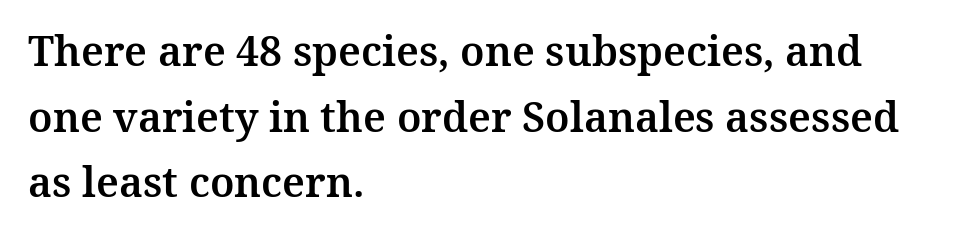
The image shows 41 px serif type, upright; set left-aligned, normal line spacing (1.6x), normal letter spacing, not underlined; medium stroke contrast and a medium x-height.
